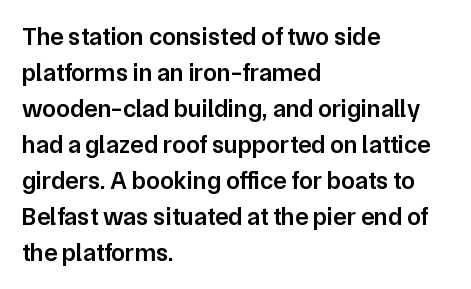
The image shows 25 px text type, upright; set left-aligned, normal line spacing (1.44x), normal letter spacing, not underlined.
